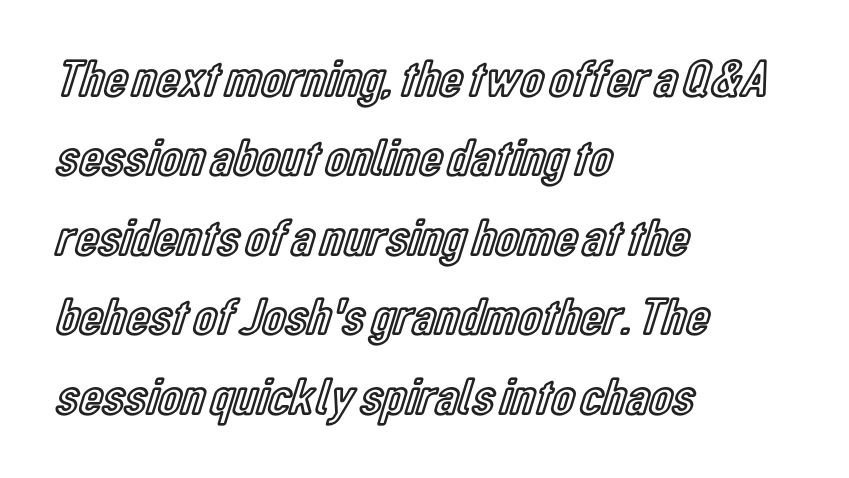
Q: Is the text italic (slanted)? A: Yes.
Q: Is the text underlined? A: No.
Q: How is the paragraph aligned? A: Left-aligned.
Q: Is the spacing between letters normal or unusually wide? A: Normal.
Q: Is the spacing between lines tight, normal or loose? A: Normal.
Q: Width (condensed, normal, or wide)? A: Condensed.
Q: x-height? A: Medium.
Q: Monospaced? A: No.
